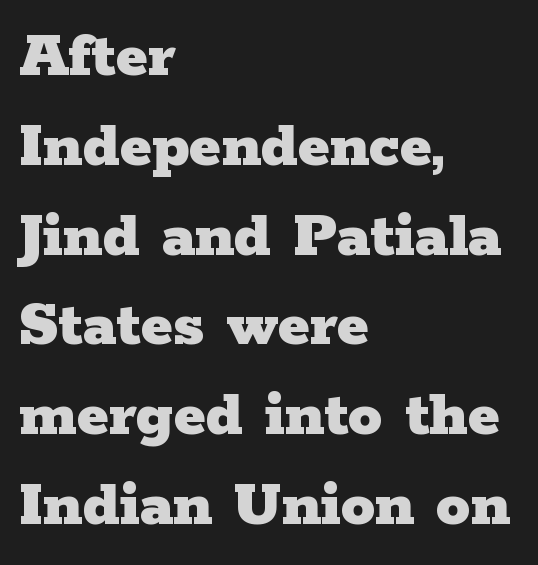
Q: Is the text bold? A: Yes.
Q: Is the text italic (slanted)? A: No, it is upright.
Q: Is the typeface a serif or a sans-serif typeface? A: Serif.
Q: Is the text underlined? A: No.
Q: How is the paragraph aligned? A: Left-aligned.
Q: Is the spacing between letters normal or unusually wide? A: Normal.
Q: Is the spacing between lines tight, normal or loose? A: Normal.
Q: Width (condensed, normal, or wide)? A: Wide.
Q: Stroke contrast? A: Low.
Q: x-height? A: Medium.
Q: Monospaced? A: No.
